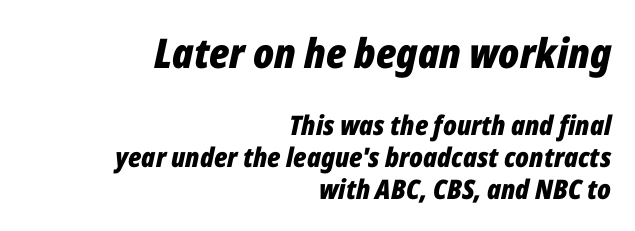
{"italic": "yes", "lean": "right", "slant_degrees": 12, "bold": "yes", "weight": "bold", "width": "condensed", "stroke_contrast": "low", "x_height": "medium", "monospaced": "no", "underline": "no", "align": "right", "line_spacing_ratio": 1.19, "letter_spacing": "normal", "letter_spacing_em": 0.0, "larger_block": "first", "size_ratio": 1.52, "glyph_px": 41}
